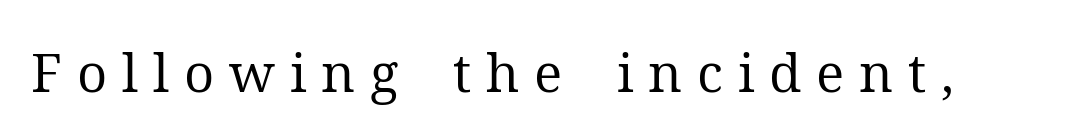
The image shows 53 px regular-weight serif type, upright; set unusually wide letter spacing (+0.28 em), not underlined; medium stroke contrast and a medium x-height.
